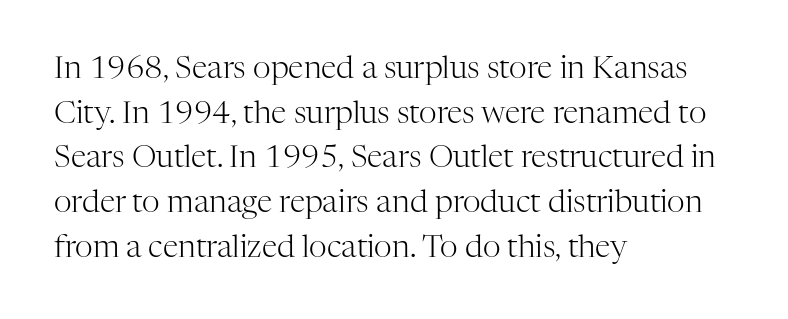
The image shows 31 px light serif type, upright; set left-aligned, normal line spacing (1.44x), normal letter spacing, not underlined; high stroke contrast and a medium x-height.
